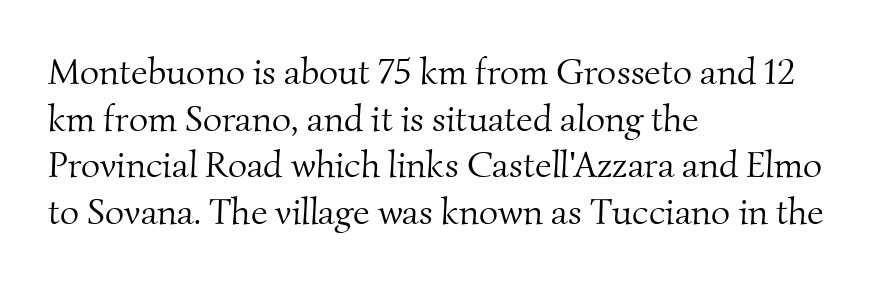
The lines are quadded left. The type family on display is of the serif kind. Does the leading feel generous? No, just average. Here the designer chose a conventional face with non-uniform glyph widths.
